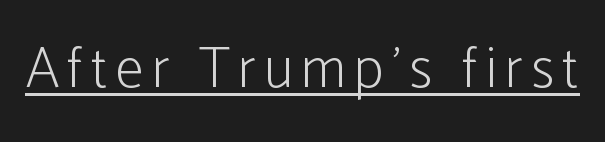
Q: Is the text bold? A: No.
Q: Is the text italic (slanted)? A: No, it is upright.
Q: Is the typeface a serif or a sans-serif typeface? A: Sans-serif.
Q: Is the text underlined? A: Yes.
Q: Width (condensed, normal, or wide)? A: Condensed.
Q: Stroke contrast? A: Low.
Q: x-height? A: Medium.
Q: Monospaced? A: No.
